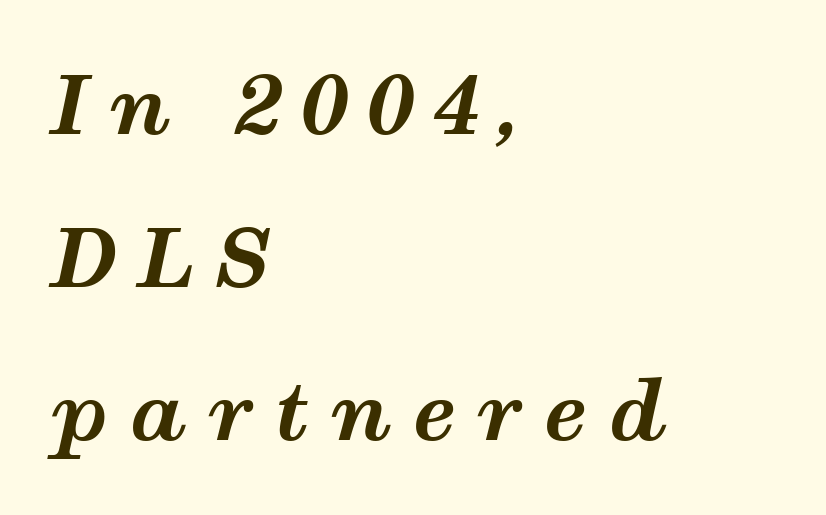
The image shows 80 px bold, wide type, italic (leaning right); set left-aligned, loose line spacing (1.91x), unusually wide letter spacing (+0.26 em), not underlined; medium stroke contrast and a medium x-height.
